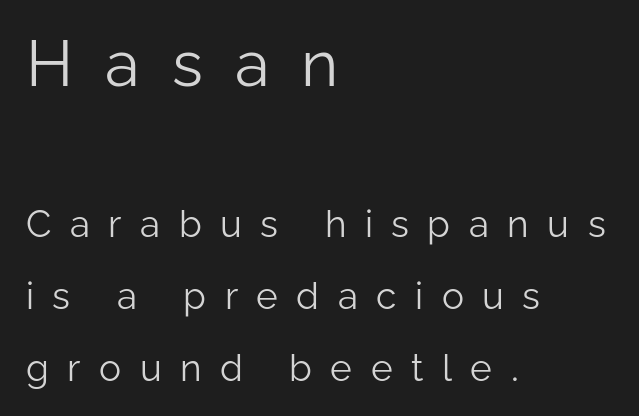
The image shows 64 px light sans-serif type, upright; set left-aligned, loose line spacing (1.95x), unusually wide letter spacing (+0.5 em), not underlined; the first (top) block is 1.73x larger; low stroke contrast and a medium x-height.
